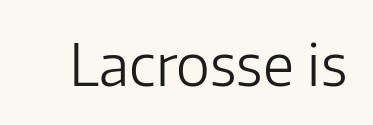
Q: Is the text bold? A: No.
Q: Is the text italic (slanted)? A: No, it is upright.
Q: Is the typeface a serif or a sans-serif typeface? A: Sans-serif.
Q: Is the text underlined? A: No.
Q: Is the spacing between letters normal or unusually wide? A: Normal.
Q: Width (condensed, normal, or wide)? A: Normal.
Q: Stroke contrast? A: Low.
Q: x-height? A: Medium.
Q: Monospaced? A: No.
